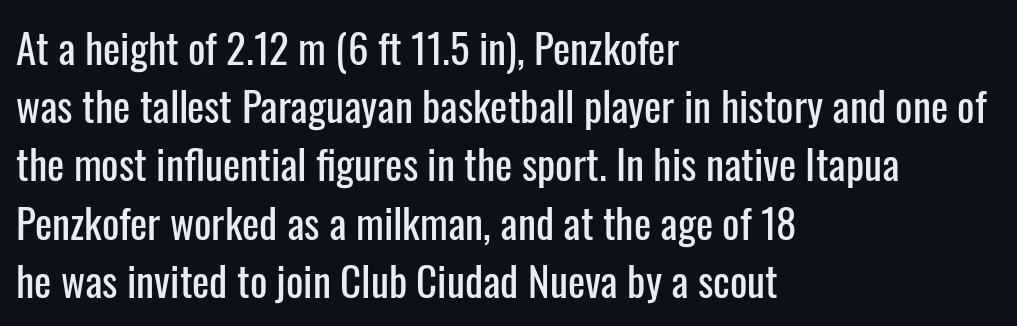
{"serif": "no", "italic": "no", "width": "condensed", "stroke_contrast": "low", "x_height": "medium", "monospaced": "no", "underline": "no", "align": "left", "line_spacing": "normal", "line_spacing_ratio": 1.42, "letter_spacing": "normal", "letter_spacing_em": 0.0, "glyph_px": 41}
